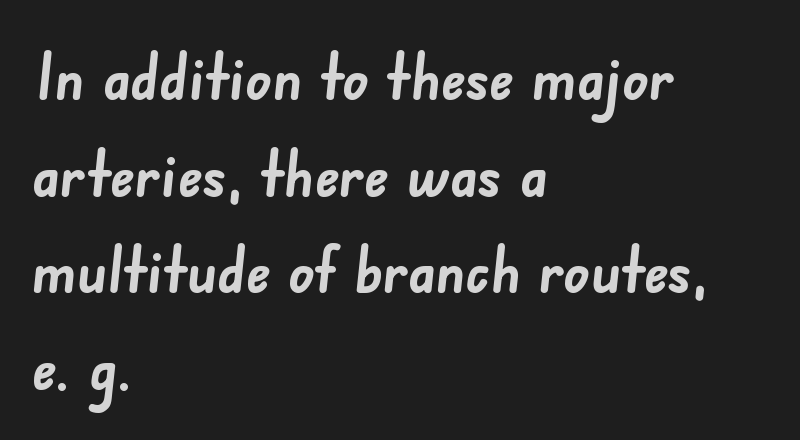
Q: Is the text bold? A: Yes.
Q: Is the typeface a serif or a sans-serif typeface? A: Sans-serif.
Q: Is the text underlined? A: No.
Q: How is the paragraph aligned? A: Left-aligned.
Q: Is the spacing between letters normal or unusually wide? A: Normal.
Q: Is the spacing between lines tight, normal or loose? A: Normal.
Q: Width (condensed, normal, or wide)? A: Normal.
Q: Stroke contrast? A: Low.
Q: x-height? A: Small.
Q: Monospaced? A: No.
